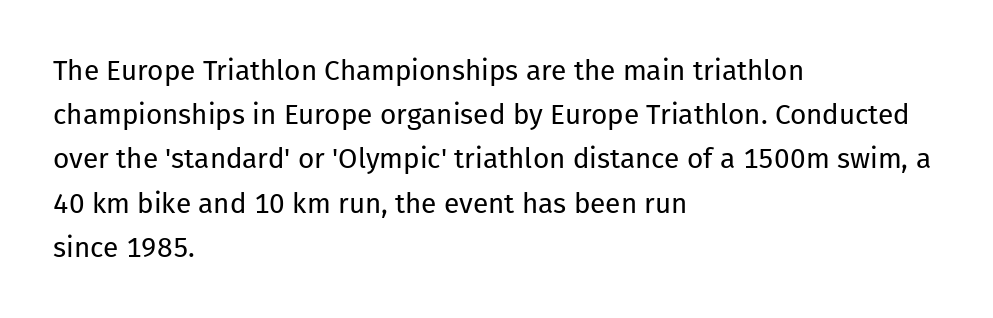
Q: Is the text bold? A: No.
Q: Is the text italic (slanted)? A: No, it is upright.
Q: Is the typeface a serif or a sans-serif typeface? A: Sans-serif.
Q: Is the text underlined? A: No.
Q: How is the paragraph aligned? A: Left-aligned.
Q: Is the spacing between letters normal or unusually wide? A: Normal.
Q: Is the spacing between lines tight, normal or loose? A: Normal.
Q: Width (condensed, normal, or wide)? A: Normal.
Q: Stroke contrast? A: Low.
Q: x-height? A: Medium.
Q: Monospaced? A: No.
